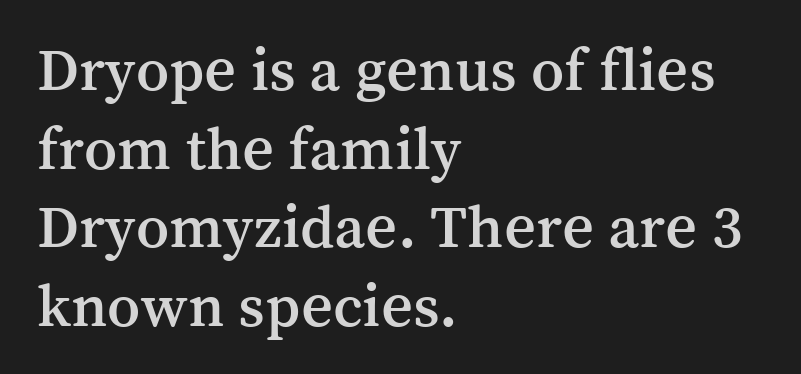
The image shows 62 px serif type, upright; set left-aligned, normal line spacing (1.27x), normal letter spacing, not underlined; medium stroke contrast and a medium x-height.
